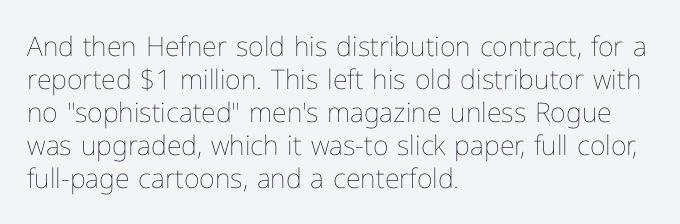
Q: Is the text bold? A: No.
Q: Is the text italic (slanted)? A: No, it is upright.
Q: Is the text underlined? A: No.
Q: How is the paragraph aligned? A: Left-aligned.
Q: Is the spacing between letters normal or unusually wide? A: Normal.
